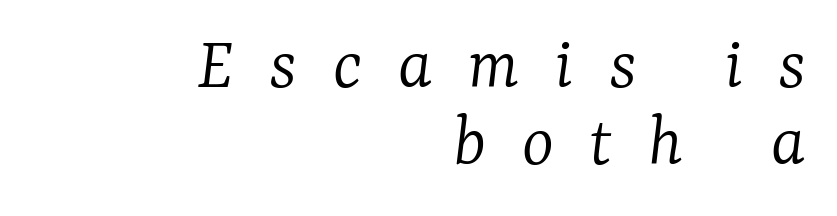
{"serif": "yes", "italic": "yes", "lean": "right", "slant_degrees": 7, "bold": "no", "weight": "light", "width": "normal", "stroke_contrast": "low", "x_height": "medium", "monospaced": "no", "underline": "no", "align": "right", "line_spacing": "tight", "line_spacing_ratio": 1.01, "letter_spacing": "wide", "letter_spacing_em": 0.47, "glyph_px": 76}
